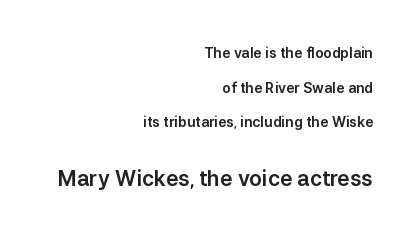
{"italic": "no", "underline": "no", "align": "right", "line_spacing": "loose", "line_spacing_ratio": 2.48, "letter_spacing": "normal", "letter_spacing_em": 0.0, "larger_block": "second", "size_ratio": 1.5, "glyph_px": 21}
